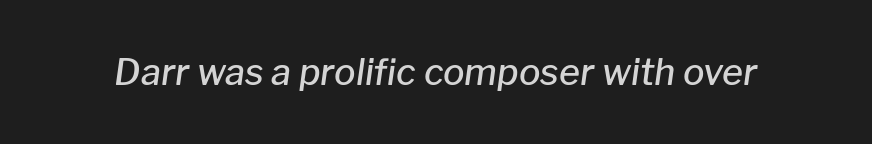
The image shows 36 px semibold type, italic (leaning right); set normal letter spacing, not underlined; low stroke contrast and a medium x-height.
